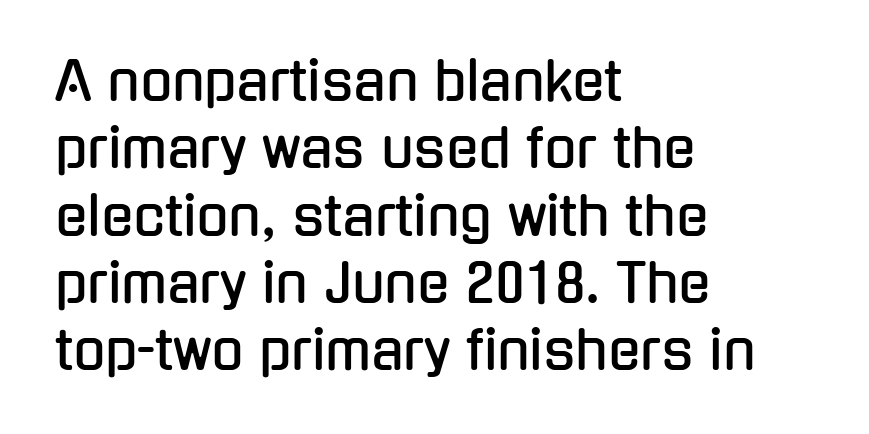
{"serif": "no", "italic": "no", "width": "condensed", "stroke_contrast": "low", "x_height": "medium", "monospaced": "no", "underline": "no", "align": "left", "line_spacing": "normal", "line_spacing_ratio": 1.27, "letter_spacing": "normal", "letter_spacing_em": 0.0, "glyph_px": 53}
